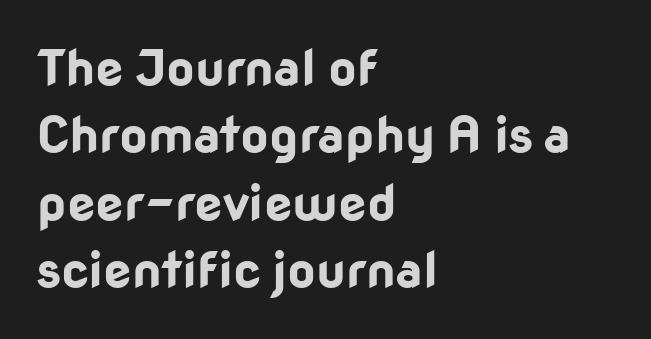
Q: Is the text bold? A: Yes.
Q: Is the text italic (slanted)? A: No, it is upright.
Q: Is the typeface a serif or a sans-serif typeface? A: Sans-serif.
Q: Is the text underlined? A: No.
Q: How is the paragraph aligned? A: Left-aligned.
Q: Is the spacing between letters normal or unusually wide? A: Normal.
Q: Is the spacing between lines tight, normal or loose? A: Normal.
Q: Width (condensed, normal, or wide)? A: Normal.
Q: Stroke contrast? A: Low.
Q: x-height? A: Medium.
Q: Monospaced? A: No.
